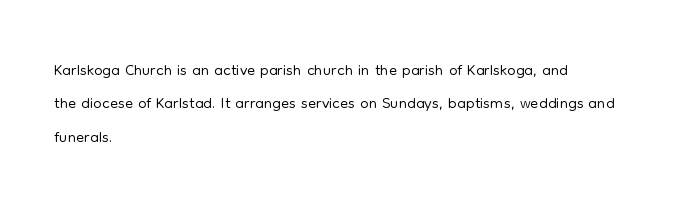
The letterforms sit at book weight or below. Posture: straight, roman, zero tilt. Tracking value appears to be zero — textbook default spacing. The passage shown stacks its lines at a standard gap. Is the block centered? No — it sits flush against the left margin. The foot of each line stays bare and open.
